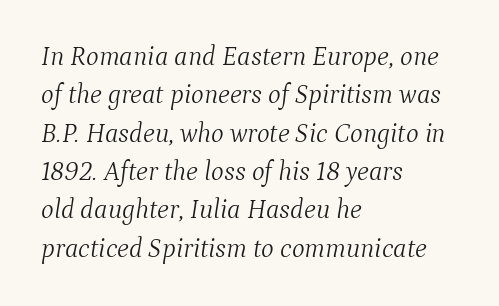
Q: Is the text bold? A: No.
Q: Is the text italic (slanted)? A: Yes, it leans right by about 9 degrees.
Q: Is the text underlined? A: No.
Q: How is the paragraph aligned? A: Left-aligned.
Q: Is the spacing between letters normal or unusually wide? A: Normal.
Q: Is the spacing between lines tight, normal or loose? A: Normal.
